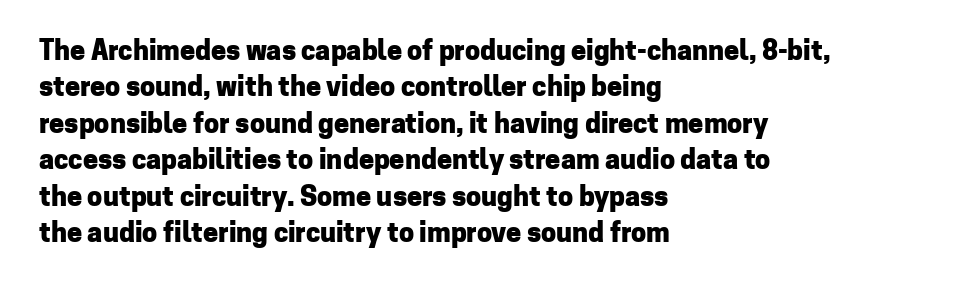
The image shows 27 px bold type, upright; set left-aligned, normal line spacing (1.35x), normal letter spacing, not underlined.
